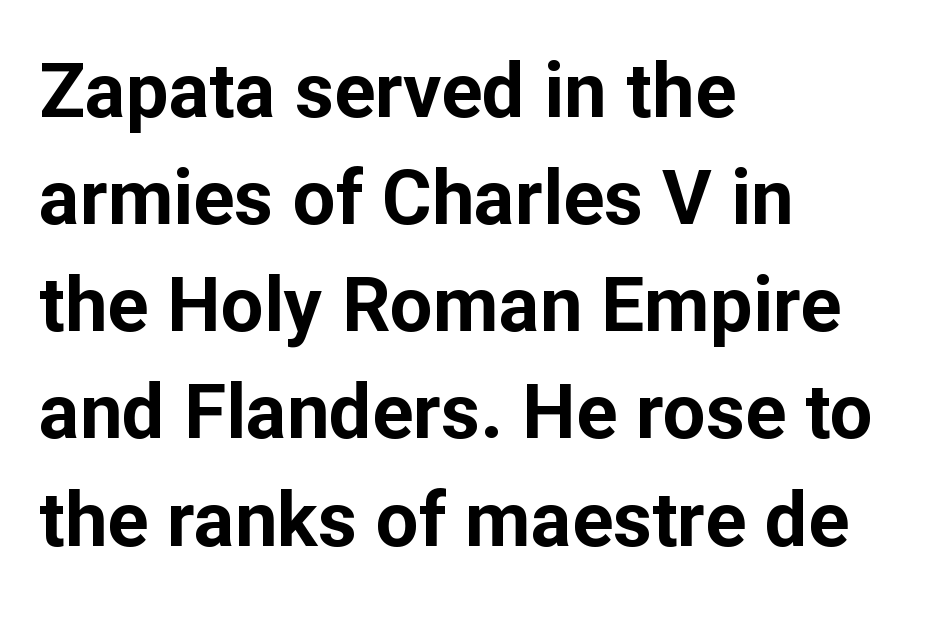
{"serif": "no", "italic": "no", "bold": "yes", "weight": "bold", "width": "normal", "stroke_contrast": "low", "x_height": "medium", "monospaced": "no", "underline": "no", "align": "left", "line_spacing": "normal", "line_spacing_ratio": 1.41, "letter_spacing": "normal", "letter_spacing_em": 0.0, "glyph_px": 76}
